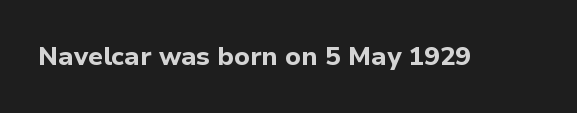
The image shows 26 px bold type, upright; set normal letter spacing, not underlined.
